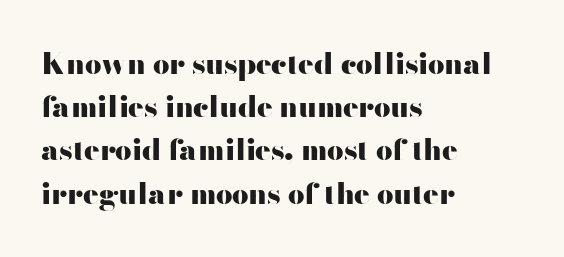
Q: Is the text bold? A: Yes.
Q: Is the text italic (slanted)? A: No, it is upright.
Q: Is the typeface a serif or a sans-serif typeface? A: Sans-serif.
Q: Is the text underlined? A: No.
Q: How is the paragraph aligned? A: Left-aligned.
Q: Is the spacing between letters normal or unusually wide? A: Normal.
Q: Is the spacing between lines tight, normal or loose? A: Normal.
Q: Width (condensed, normal, or wide)? A: Wide.
Q: Stroke contrast? A: High.
Q: x-height? A: Small.
Q: Monospaced? A: No.
